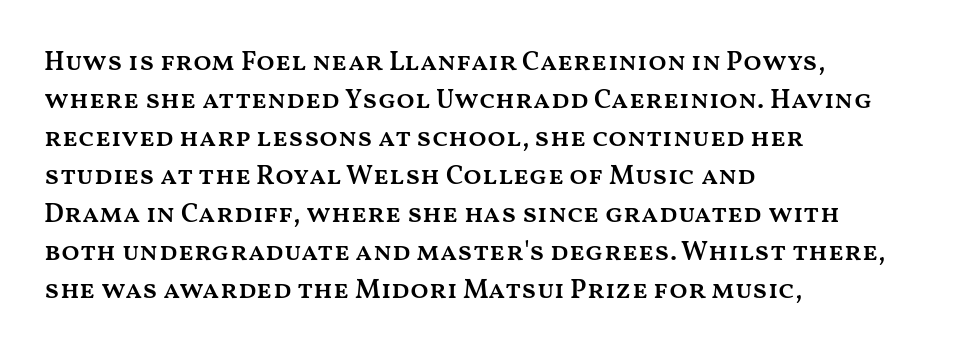
The image shows 27 px text type, upright; set left-aligned, normal line spacing (1.41x), normal letter spacing, not underlined.
